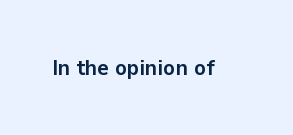
The image shows 22 px bold type, upright; set normal letter spacing, not underlined.
